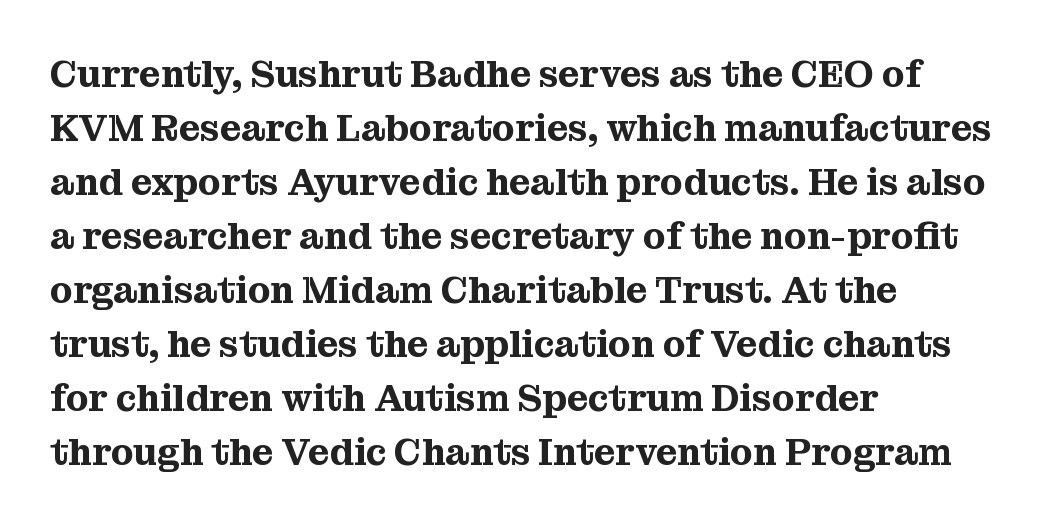
Q: Is the text italic (slanted)? A: No, it is upright.
Q: Is the typeface a serif or a sans-serif typeface? A: Serif.
Q: Is the text underlined? A: No.
Q: How is the paragraph aligned? A: Left-aligned.
Q: Is the spacing between letters normal or unusually wide? A: Normal.
Q: Is the spacing between lines tight, normal or loose? A: Normal.
Q: Width (condensed, normal, or wide)? A: Normal.
Q: Stroke contrast? A: Medium.
Q: x-height? A: Medium.
Q: Monospaced? A: No.
